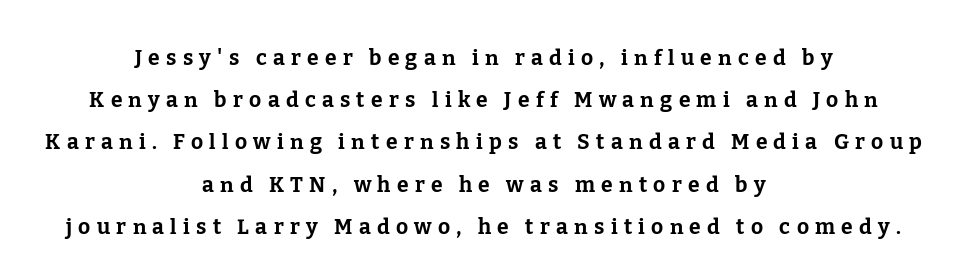
Italic: no, the glyphs are upright roman. Emphasis by weight is at full strength: bold. The passage shown has open, widely tracked lettering throughout. The area under the type is left untouched. Notice the wide empty band between every row — that's loose leading. Horizontally, the lines are justified to the midpoint only.
